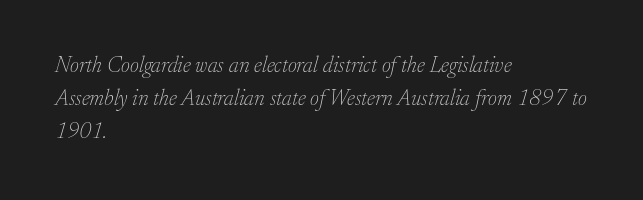
The face used here is rendered with its standard letterfit. Rendered with sloped, italic letterforms. Is there much room between lines? A standard amount, neither cramped nor airy. Compared with a typical body face, this is equally light or lighter still.
